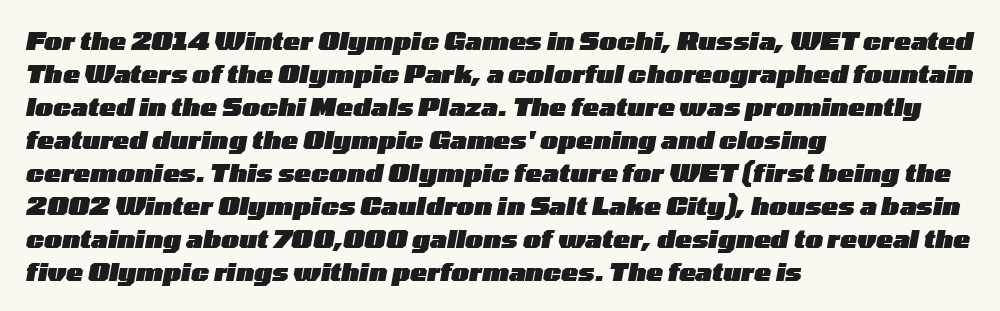
Emphasis-style slanted type is in use. The block of text has a typical density, with ordinary space between rows. The area under the type is left untouched. The strokes are fattened all the way to bold. Short note: letters normally spaced. The lines in this sample share a left origin and differ only in where they stop.
